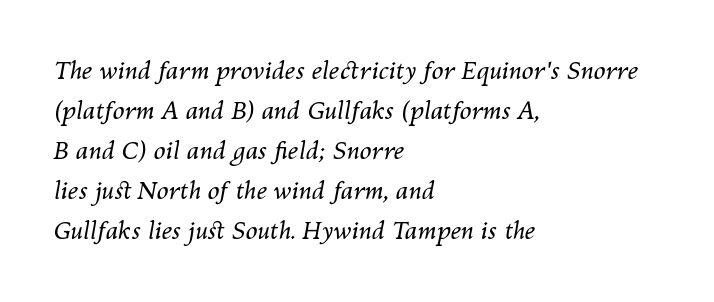
{"italic": "yes", "lean": "right", "slant_degrees": 10, "bold": "no", "underline": "no", "align": "left", "line_spacing": "normal", "line_spacing_ratio": 1.67, "letter_spacing": "normal", "letter_spacing_em": 0.0, "glyph_px": 24}
